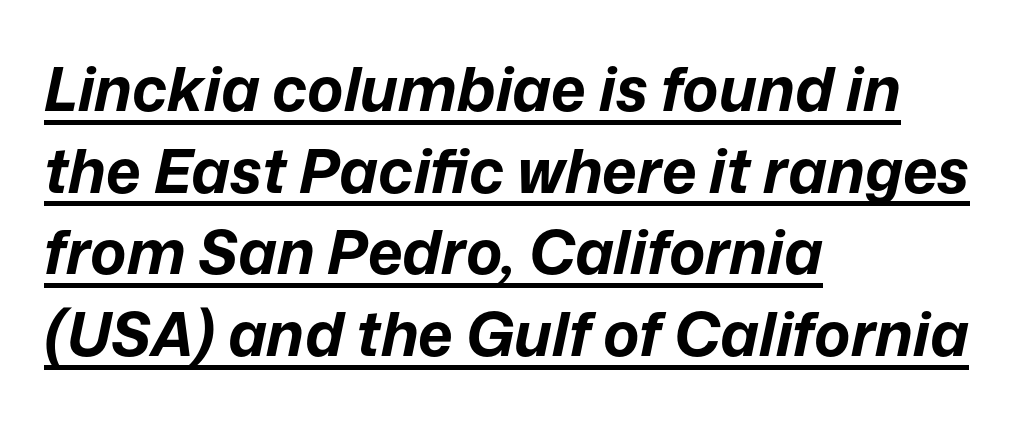
{"italic": "yes", "lean": "right", "slant_degrees": 12, "bold": "yes", "weight": "bold", "width": "normal", "stroke_contrast": "low", "x_height": "medium", "monospaced": "no", "underline": "yes", "align": "left", "line_spacing": "normal", "line_spacing_ratio": 1.34, "letter_spacing": "normal", "letter_spacing_em": 0.0, "glyph_px": 61}
